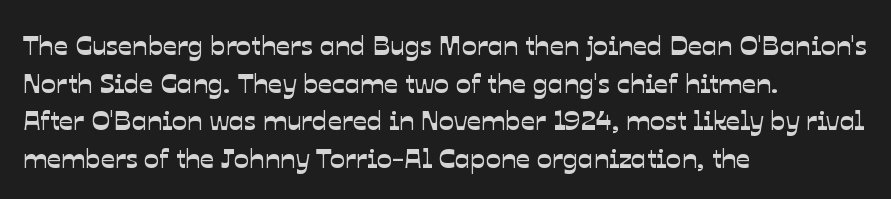
{"serif": "no", "width": "normal", "stroke_contrast": "low", "x_height": "medium", "monospaced": "no", "underline": "no", "align": "left", "line_spacing": "normal", "line_spacing_ratio": 1.34, "letter_spacing": "normal", "letter_spacing_em": 0.0, "glyph_px": 28}
